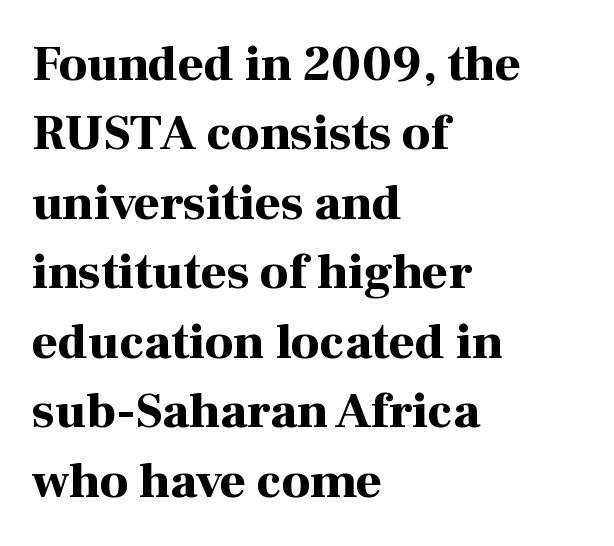
The image shows 50 px bold serif type, upright; set left-aligned, normal line spacing (1.39x), normal letter spacing, not underlined; high stroke contrast and a medium x-height.
